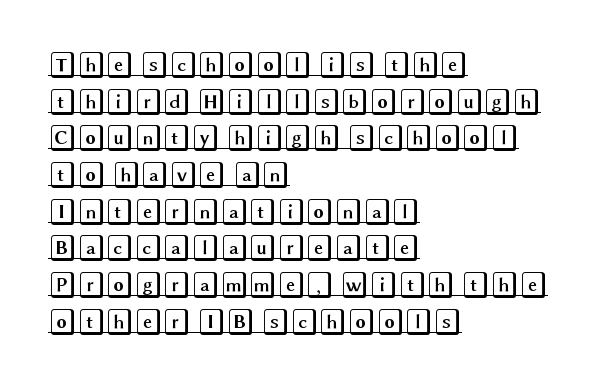
The image shows 26 px text type, upright; set left-aligned, normal line spacing (1.41x), normal letter spacing, underlined.
